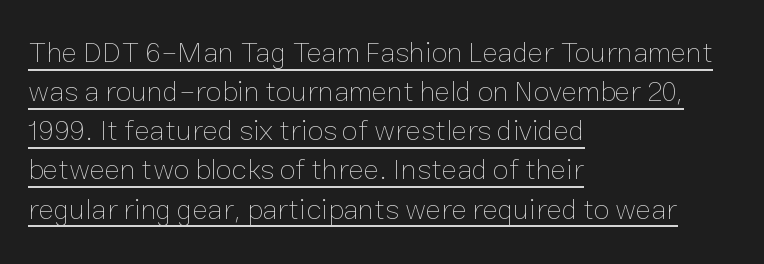
Vertical stems look standard width or narrower in stroke. Notice how the passage keeps a crisp vertical edge on the left only. Glyph-to-glyph distance matches everyday printed text. A typesetter would call this proportional, since set widths differ per character. Italic: no, the glyphs are upright roman.
